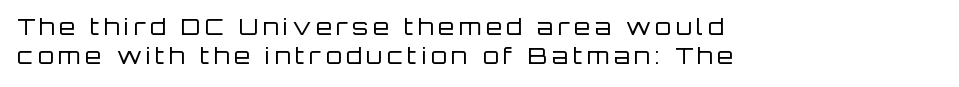
Q: Is the text bold? A: No.
Q: Is the text italic (slanted)? A: No, it is upright.
Q: Is the text underlined? A: No.
Q: How is the paragraph aligned? A: Left-aligned.
Q: Is the spacing between letters normal or unusually wide? A: Unusually wide.
Q: Is the spacing between lines tight, normal or loose? A: Normal.
